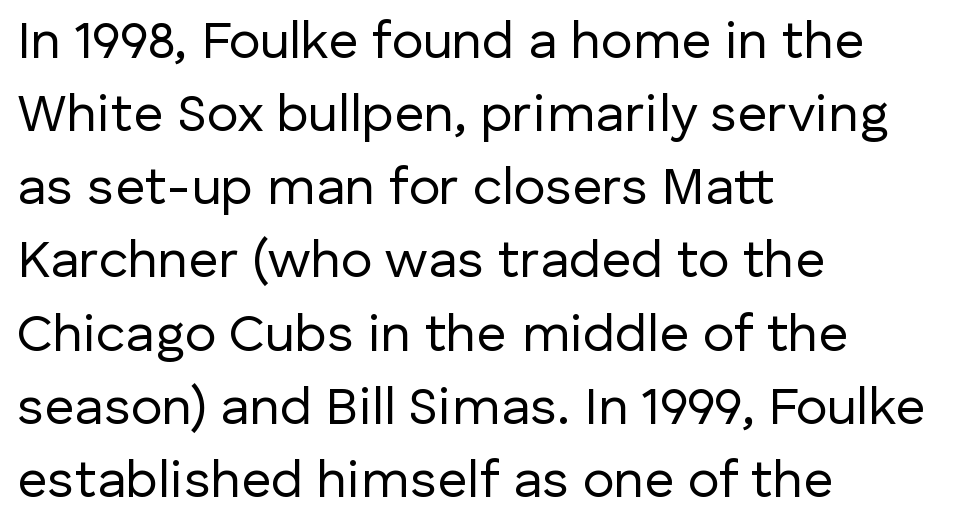
Nothing sits at the stroke ends, so this counts as sans-serif. This is the regular roman posture of the typeface. The horizontal fit of the characters is conventional and even. Weight: not bold — regular or lighter. Varying glyph widths throughout — classic text-font behaviour.
